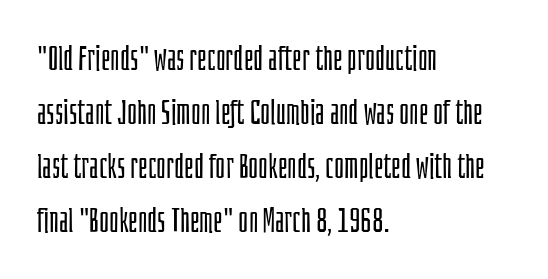
Notice how descenders clear the ascenders below comfortably — that's standard leading. Note: no serifs on the glyphs. Layout note: lines flush left. A typesetter would mark this as roman, not italic. The baseline area is clear.
